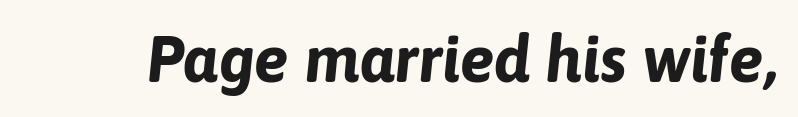
The image shows 65 px bold type, italic (leaning right); set normal letter spacing, not underlined; low stroke contrast and a medium x-height.
